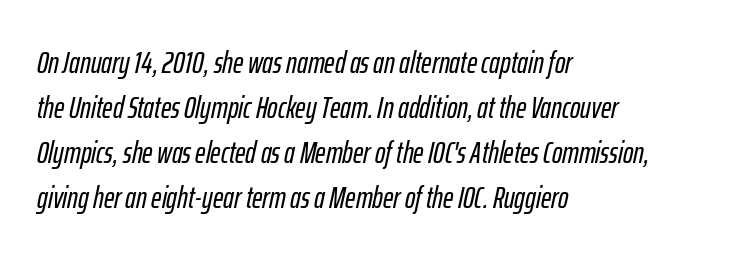
Q: Is the text italic (slanted)? A: Yes, it leans right by about 12 degrees.
Q: Is the text underlined? A: No.
Q: How is the paragraph aligned? A: Left-aligned.
Q: Is the spacing between letters normal or unusually wide? A: Normal.
Q: Is the spacing between lines tight, normal or loose? A: Normal.
Q: Width (condensed, normal, or wide)? A: Condensed.
Q: Stroke contrast? A: Low.
Q: x-height? A: Medium.
Q: Monospaced? A: No.
